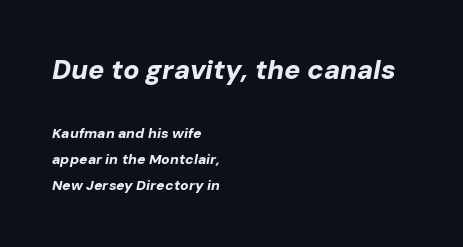
Check the space under the baseline: it is left empty. In terms of letterspacing, this is plain default setting. The emphasis by scale lands on block number one, above. Casual observation: everything's shoved over to the left.
